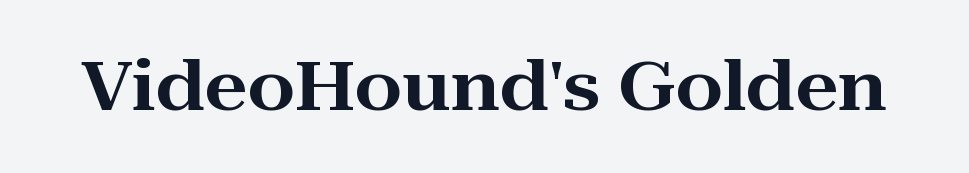
{"serif": "yes", "italic": "no", "width": "wide", "stroke_contrast": "high", "x_height": "medium", "monospaced": "no", "underline": "no", "letter_spacing": "normal", "letter_spacing_em": 0.0, "glyph_px": 68}
